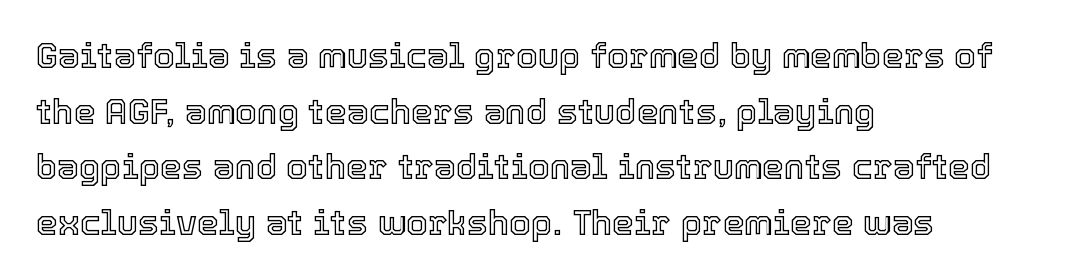
{"italic": "no", "width": "normal", "x_height": "medium", "monospaced": "no", "underline": "no", "align": "left", "line_spacing": "normal", "line_spacing_ratio": 1.59, "letter_spacing": "normal", "letter_spacing_em": 0.0, "glyph_px": 35}
